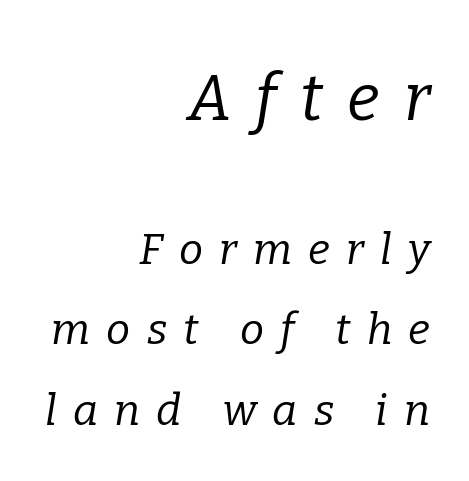
{"serif": "yes", "italic": "yes", "lean": "right", "slant_degrees": 9, "bold": "no", "weight": "regular", "width": "normal", "stroke_contrast": "low", "x_height": "medium", "monospaced": "no", "underline": "no", "align": "right", "line_spacing_ratio": 1.87, "letter_spacing": "wide", "letter_spacing_em": 0.38, "larger_block": "first", "size_ratio": 1.49, "glyph_px": 64}
